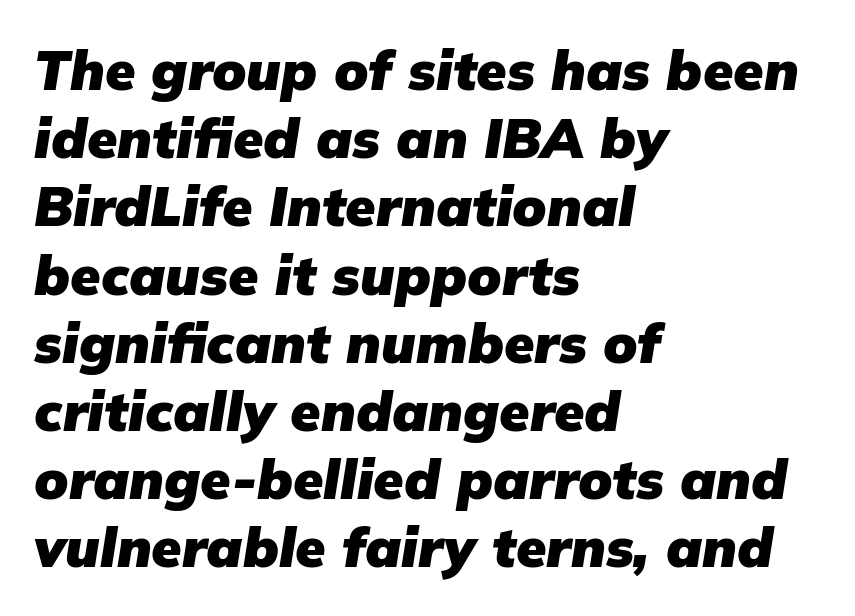
Q: Is the text bold? A: Yes.
Q: Is the text italic (slanted)? A: Yes, it leans right by about 9 degrees.
Q: Is the text underlined? A: No.
Q: How is the paragraph aligned? A: Left-aligned.
Q: Is the spacing between letters normal or unusually wide? A: Normal.
Q: Width (condensed, normal, or wide)? A: Normal.
Q: Stroke contrast? A: Low.
Q: x-height? A: Medium.
Q: Monospaced? A: No.
